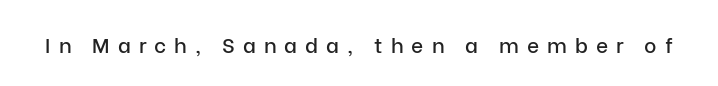
The image shows 21 px text type, upright; set unusually wide letter spacing (+0.38 em), not underlined.
